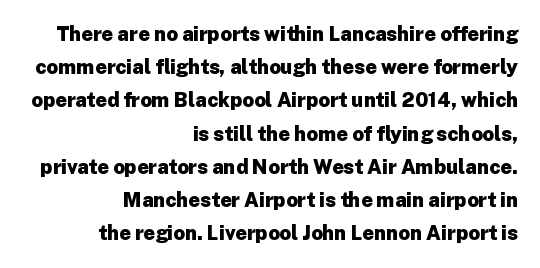
Q: Is the text bold? A: Yes.
Q: Is the text italic (slanted)? A: No, it is upright.
Q: Is the text underlined? A: No.
Q: How is the paragraph aligned? A: Right-aligned.
Q: Is the spacing between letters normal or unusually wide? A: Normal.
Q: Is the spacing between lines tight, normal or loose? A: Normal.
